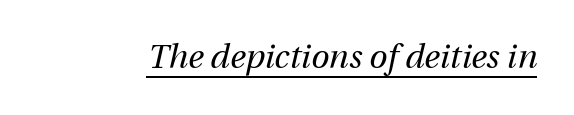
The typography opts for an oblique posture over an upright one. Check the space under the baseline: a stroke is drawn there. Words appear dense and cohesive because spacing is normal. The strokes carry an ordinary text weight at most. Each letter keeps its own natural width here, so spacing adapts to shape.
